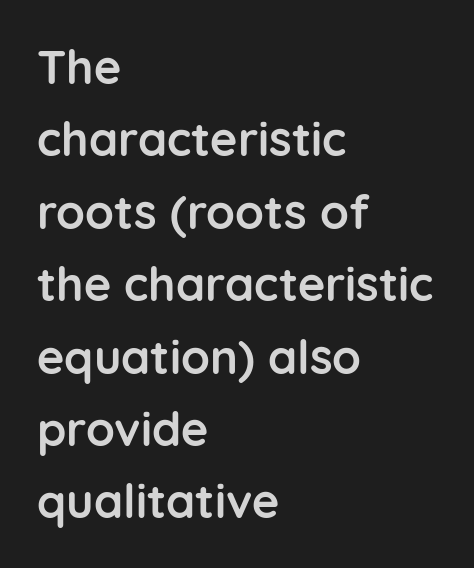
Q: Is the text bold? A: Yes.
Q: Is the text italic (slanted)? A: No, it is upright.
Q: Is the typeface a serif or a sans-serif typeface? A: Sans-serif.
Q: Is the text underlined? A: No.
Q: How is the paragraph aligned? A: Left-aligned.
Q: Is the spacing between letters normal or unusually wide? A: Normal.
Q: Is the spacing between lines tight, normal or loose? A: Normal.
Q: Width (condensed, normal, or wide)? A: Normal.
Q: Stroke contrast? A: Low.
Q: x-height? A: Medium.
Q: Monospaced? A: No.
